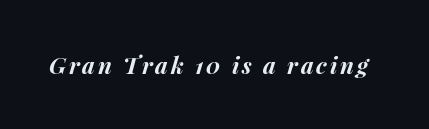
Q: Is the text bold? A: Yes.
Q: Is the text italic (slanted)? A: Yes, it leans right by about 15 degrees.
Q: Is the text underlined? A: No.
